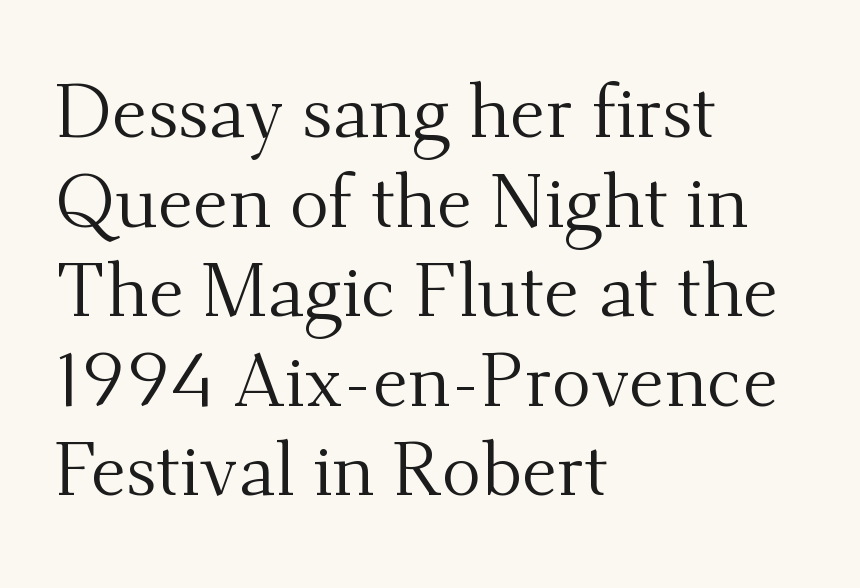
{"serif": "yes", "italic": "no", "bold": "no", "weight": "regular", "width": "normal", "stroke_contrast": "medium", "x_height": "small", "monospaced": "no", "underline": "no", "align": "left", "line_spacing_ratio": 1.21, "letter_spacing": "normal", "letter_spacing_em": 0.0, "glyph_px": 74}
